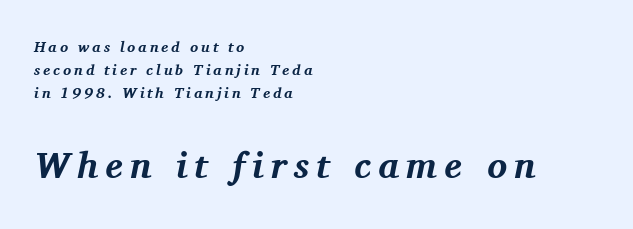
Serifs: yes, visible at the terminals of the letterforms. Look at the glyph heights: the lower group is clearly the bigger setting. Varying glyph widths throughout — classic text-font behaviour. Weight check: bold — yes, fully. No word sits above an underline. Vertically, the passage feels balanced, rows spaced as you'd expect.
